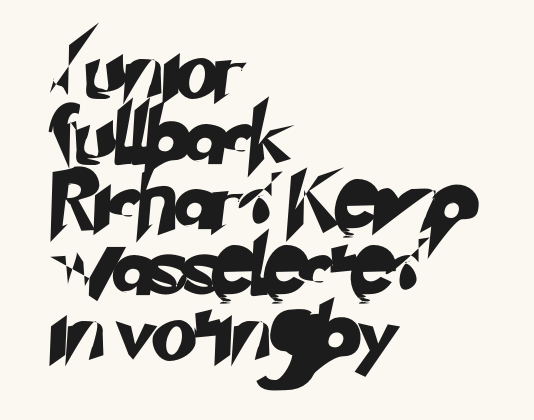
{"serif": "no", "width": "normal", "stroke_contrast": "low", "x_height": "small", "monospaced": "no", "underline": "no", "align": "left", "line_spacing": "tight", "line_spacing_ratio": 1.13, "letter_spacing": "normal", "letter_spacing_em": 0.0, "glyph_px": 58}
